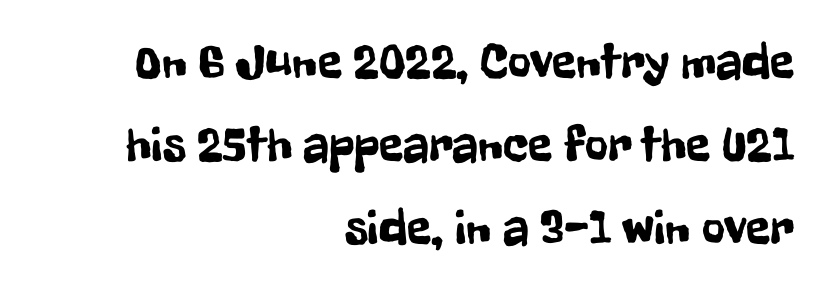
{"serif": "no", "italic": "no", "width": "condensed", "stroke_contrast": "low", "x_height": "medium", "monospaced": "no", "underline": "no", "align": "right", "line_spacing": "normal", "line_spacing_ratio": 1.66, "letter_spacing": "normal", "letter_spacing_em": 0.0, "glyph_px": 50}
